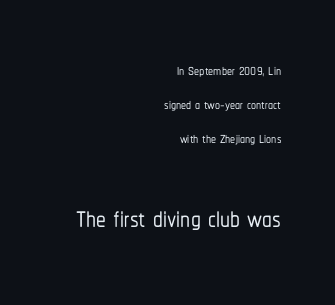
Q: Is the text italic (slanted)? A: No, it is upright.
Q: Is the typeface a serif or a sans-serif typeface? A: Sans-serif.
Q: Is the text underlined? A: No.
Q: How is the paragraph aligned? A: Right-aligned.
Q: Is the spacing between letters normal or unusually wide? A: Normal.
Q: Is the spacing between lines tight, normal or loose? A: Normal.
Q: Which block of text is set in a larger size, the first (top) or the second (bottom)? A: The second (bottom) one.
Q: Width (condensed, normal, or wide)? A: Condensed.
Q: Stroke contrast? A: Low.
Q: x-height? A: Medium.
Q: Monospaced? A: No.
